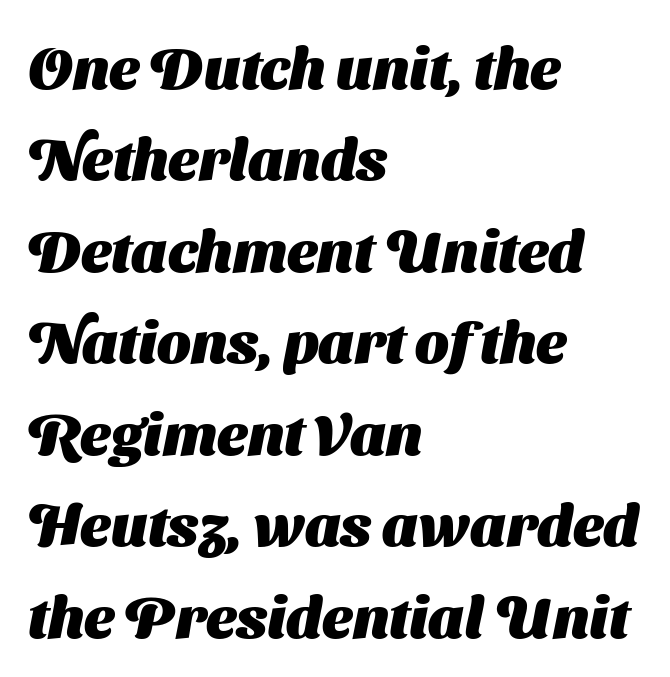
The image shows 59 px heavy sans-serif type; set left-aligned, normal line spacing (1.55x), normal letter spacing, not underlined; medium stroke contrast and a medium x-height.
